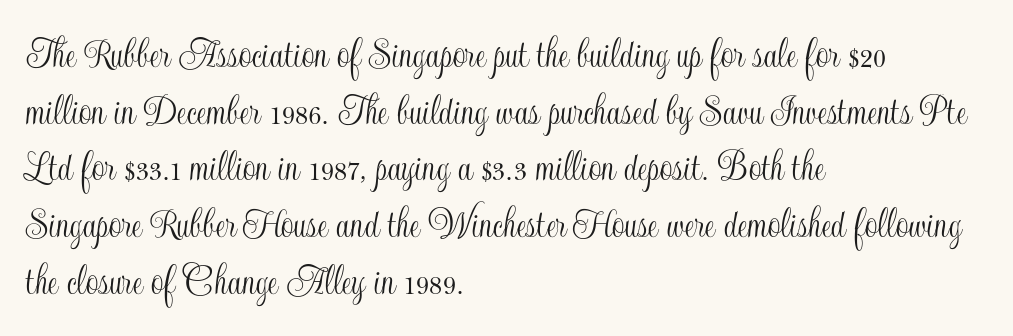
{"width": "condensed", "x_height": "small", "monospaced": "no", "underline": "no", "align": "left", "line_spacing": "normal", "line_spacing_ratio": 1.26, "letter_spacing": "normal", "letter_spacing_em": 0.0, "glyph_px": 45}
